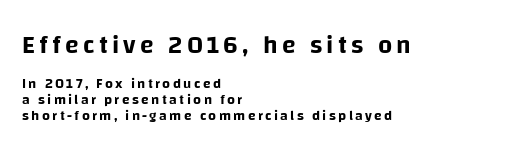
The image shows 25 px text type, upright; set left-aligned, tight line spacing (1.13x), not underlined; the first (top) block is 1.79x larger.
